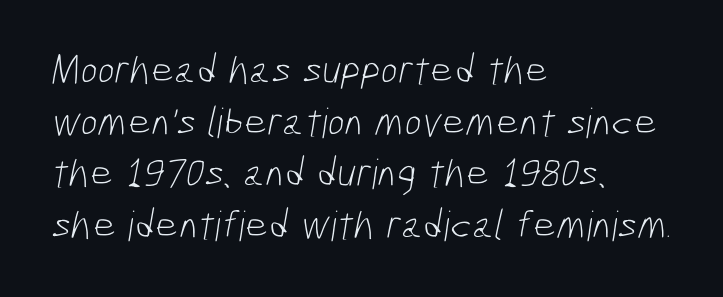
The image shows 41 px light, condensed sans-serif type; set left-aligned, normal line spacing (1.26x), normal letter spacing, not underlined; low stroke contrast and a medium x-height.
